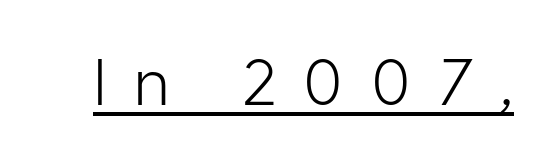
Q: Is the text bold? A: No.
Q: Is the text italic (slanted)? A: No, it is upright.
Q: Is the typeface a serif or a sans-serif typeface? A: Sans-serif.
Q: Is the text underlined? A: Yes.
Q: Is the spacing between letters normal or unusually wide? A: Unusually wide.
Q: Width (condensed, normal, or wide)? A: Normal.
Q: Stroke contrast? A: Low.
Q: x-height? A: Medium.
Q: Monospaced? A: No.
